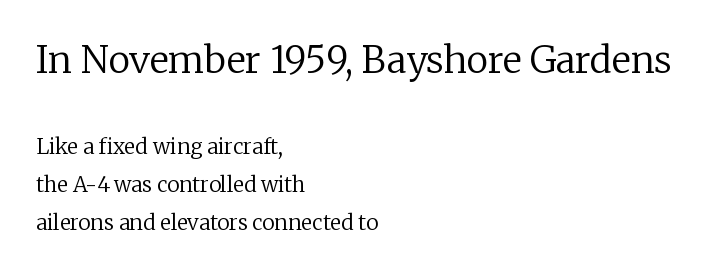
Q: Is the text bold? A: No.
Q: Is the text italic (slanted)? A: No, it is upright.
Q: Is the typeface a serif or a sans-serif typeface? A: Serif.
Q: Is the text underlined? A: No.
Q: How is the paragraph aligned? A: Left-aligned.
Q: Is the spacing between letters normal or unusually wide? A: Normal.
Q: Which block of text is set in a larger size, the first (top) or the second (bottom)? A: The first (top) one.
Q: Width (condensed, normal, or wide)? A: Normal.
Q: Stroke contrast? A: Low.
Q: x-height? A: Medium.
Q: Monospaced? A: No.
